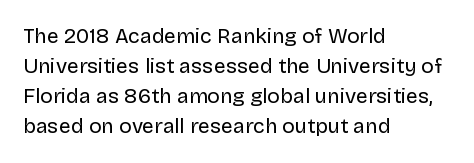
The image shows 21 px text type, upright; set left-aligned, normal line spacing (1.43x), normal letter spacing, not underlined.
